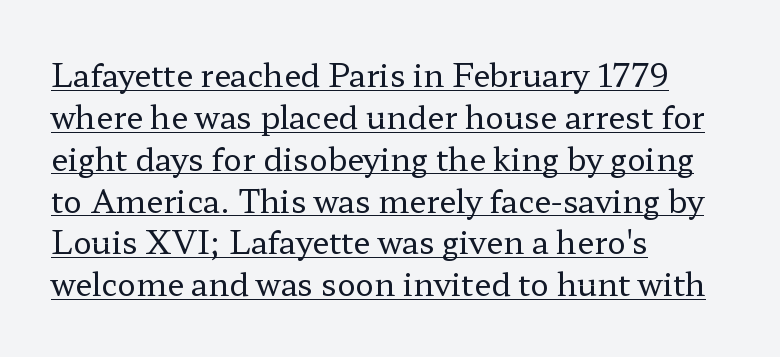
{"serif": "yes", "italic": "no", "bold": "no", "weight": "regular", "width": "wide", "stroke_contrast": "low", "x_height": "medium", "monospaced": "no", "underline": "yes", "align": "left", "line_spacing": "normal", "line_spacing_ratio": 1.35, "letter_spacing": "normal", "letter_spacing_em": 0.0, "glyph_px": 31}
